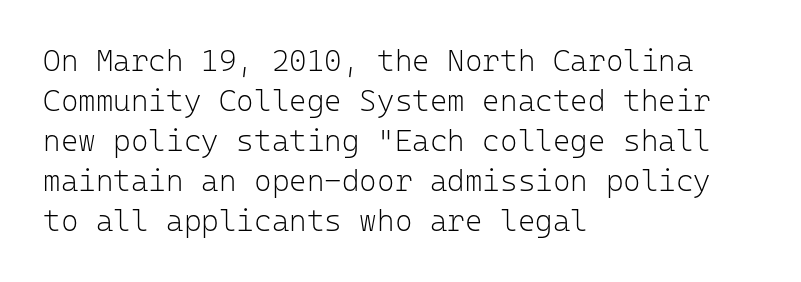
{"serif": "no", "italic": "no", "bold": "no", "weight": "light", "width": "normal", "stroke_contrast": "low", "x_height": "medium", "monospaced": "yes", "underline": "no", "align": "left", "line_spacing": "normal", "line_spacing_ratio": 1.33, "letter_spacing": "normal", "letter_spacing_em": 0.0, "glyph_px": 30}
